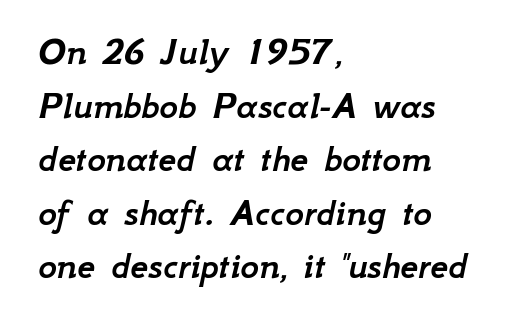
The passage shown stacks its lines at a standard gap. The text carries the slant typical of an italic or oblique font. The rendering uses natural spacing where letterforms have individual widths. Check the space under the baseline: it is left empty. What stands out about the letter spacing? Nothing — it is the standard amount. Teacher's note: observe the even left margin — that is flush-left alignment.
